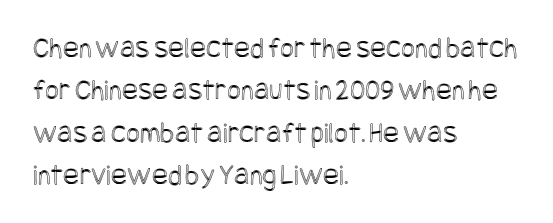
Unmarked baselines from the first word to the last. Evenly set lines give the paragraph a standard silhouette. Notice how the passage keeps a crisp vertical edge on the left only. The type is set solid horizontally, with unmodified tracking. Designer's note — italics off, roman on.
